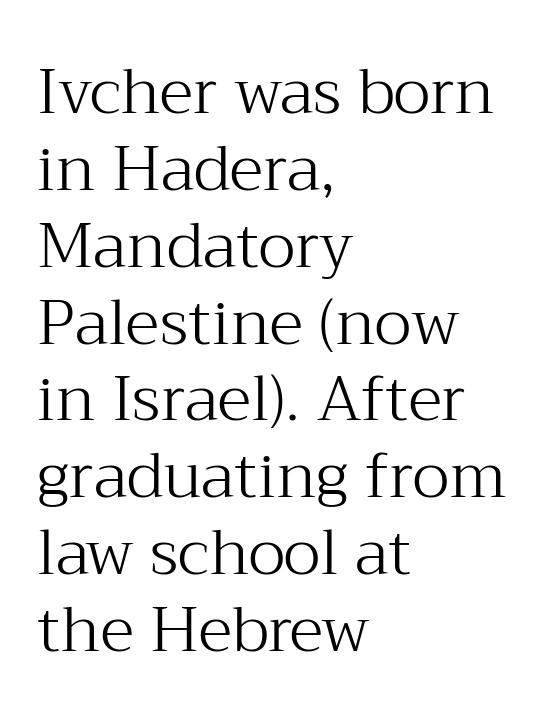
{"serif": "yes", "italic": "no", "bold": "no", "weight": "light", "width": "normal", "stroke_contrast": "medium", "x_height": "medium", "monospaced": "no", "underline": "no", "align": "left", "line_spacing_ratio": 1.22, "letter_spacing": "normal", "letter_spacing_em": 0.0, "glyph_px": 63}
